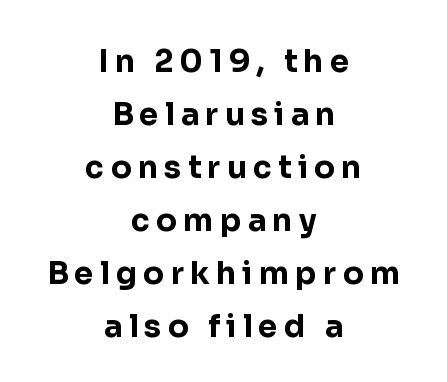
This sample uses expanded letter spacing, leaving extra air between glyphs. The letters stand upright; this is a roman face. The font is running at its bold setting. Compared with a flush-left layout, this one balances lines on the center instead. A clean baseline with only descenders dipping below it.
